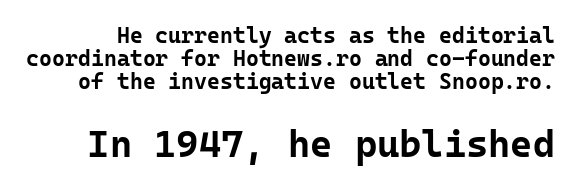
Every character here occupies the same horizontal width, giving the sample a typewriter-like rhythm. Regarding leading, the lines here are crowded together. A roman cut, with each character standing at attention. Caption: standard tracking, unaltered. Honestly, there is no underline to notice here at all.
